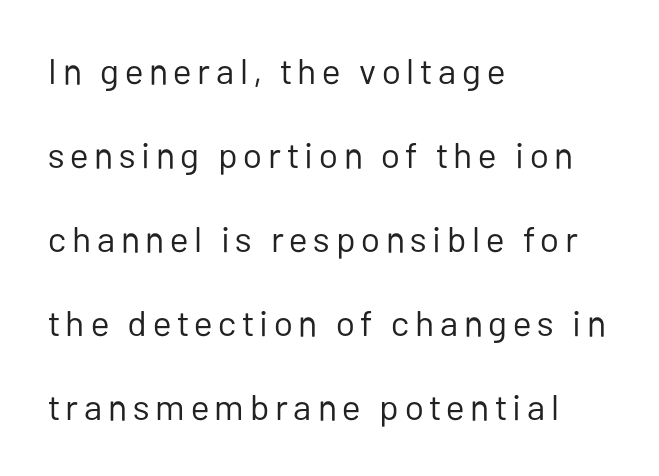
The image shows 36 px regular-weight sans-serif type, upright; set left-aligned, loose line spacing (2.33x), not underlined; low stroke contrast and a medium x-height.
